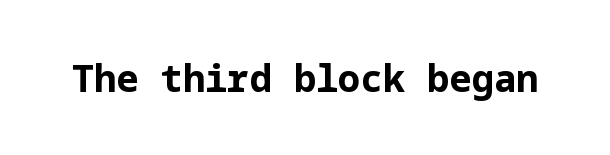
Q: Is the text bold? A: Yes.
Q: Is the text italic (slanted)? A: No, it is upright.
Q: Is the typeface a serif or a sans-serif typeface? A: Sans-serif.
Q: Is the text underlined? A: No.
Q: Is the spacing between letters normal or unusually wide? A: Normal.
Q: Width (condensed, normal, or wide)? A: Normal.
Q: Stroke contrast? A: Low.
Q: x-height? A: Medium.
